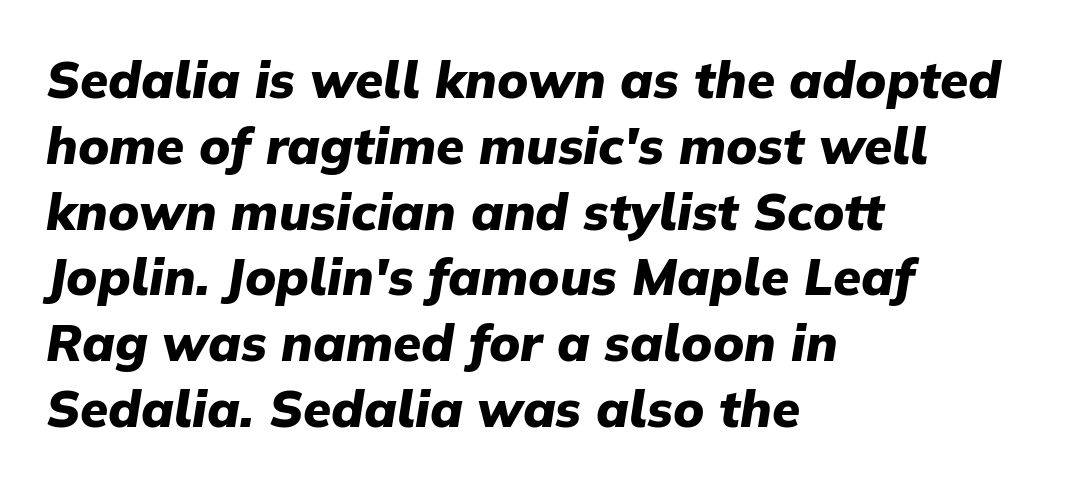
{"italic": "yes", "lean": "right", "slant_degrees": 9, "bold": "yes", "weight": "heavy", "width": "normal", "stroke_contrast": "low", "x_height": "medium", "monospaced": "no", "underline": "no", "align": "left", "line_spacing": "normal", "line_spacing_ratio": 1.29, "letter_spacing": "normal", "letter_spacing_em": 0.0, "glyph_px": 51}
